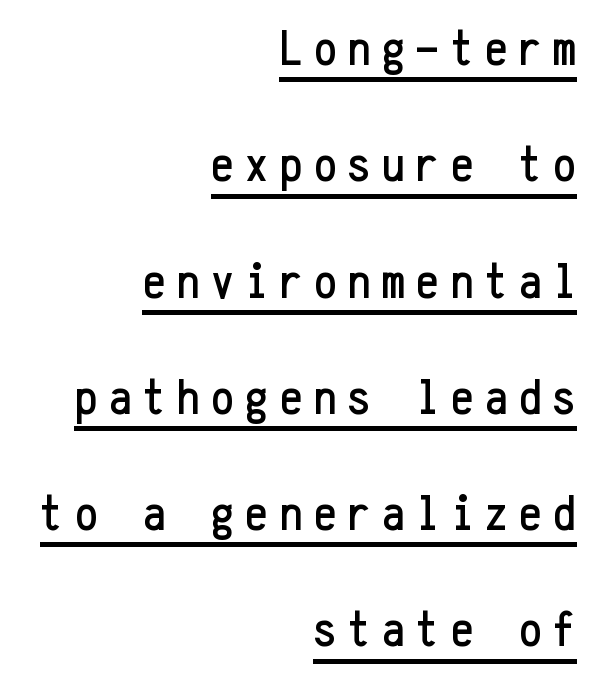
The image shows 51 px condensed sans-serif type, upright, monospaced; set right-aligned, loose line spacing (2.28x), unusually wide letter spacing (+0.22 em), underlined; low stroke contrast and a medium x-height.
